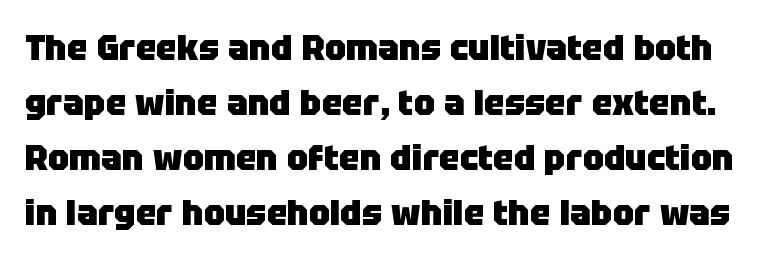
{"serif": "no", "italic": "no", "bold": "yes", "weight": "heavy", "width": "normal", "stroke_contrast": "low", "x_height": "large", "monospaced": "no", "underline": "no", "line_spacing": "normal", "line_spacing_ratio": 1.57, "letter_spacing": "normal", "letter_spacing_em": 0.0, "glyph_px": 35}
